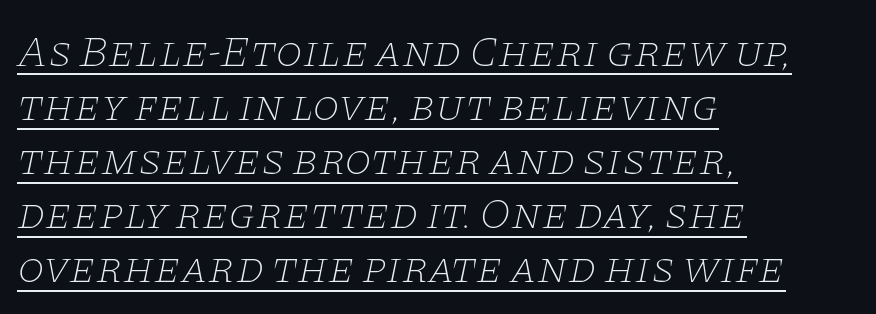
{"serif": "yes", "italic": "yes", "lean": "right", "slant_degrees": 11, "bold": "no", "weight": "thin", "width": "wide", "stroke_contrast": "low", "x_height": "large", "monospaced": "no", "underline": "yes", "align": "left", "line_spacing_ratio": 1.23, "letter_spacing": "normal", "letter_spacing_em": 0.0, "glyph_px": 44}
